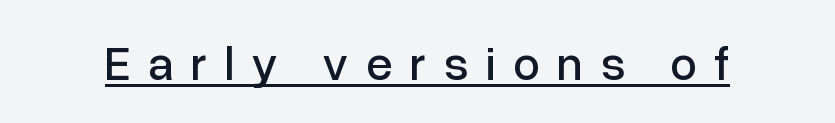
The image shows 48 px sans-serif type, upright; set unusually wide letter spacing (+0.36 em), underlined; low stroke contrast and a medium x-height.
